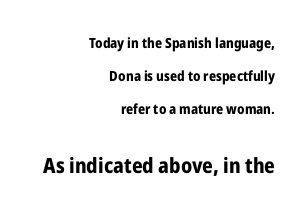
Upright lettering throughout. Baseline-to-baseline distance is far greater than the letter height. Strong, thick strokes mark this as bold type. Quick note: underline off. Alignment: flush right. The emphasis by scale lands on block number two, below.
